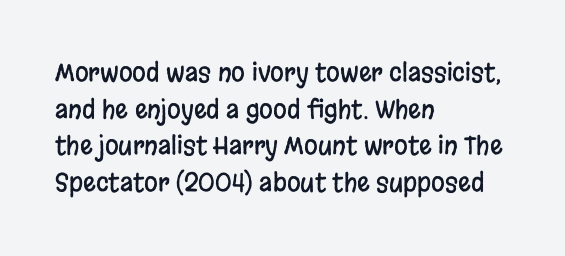
{"italic": "no", "underline": "no", "align": "left", "line_spacing": "normal", "line_spacing_ratio": 1.47, "letter_spacing": "normal", "letter_spacing_em": 0.0, "glyph_px": 25}
